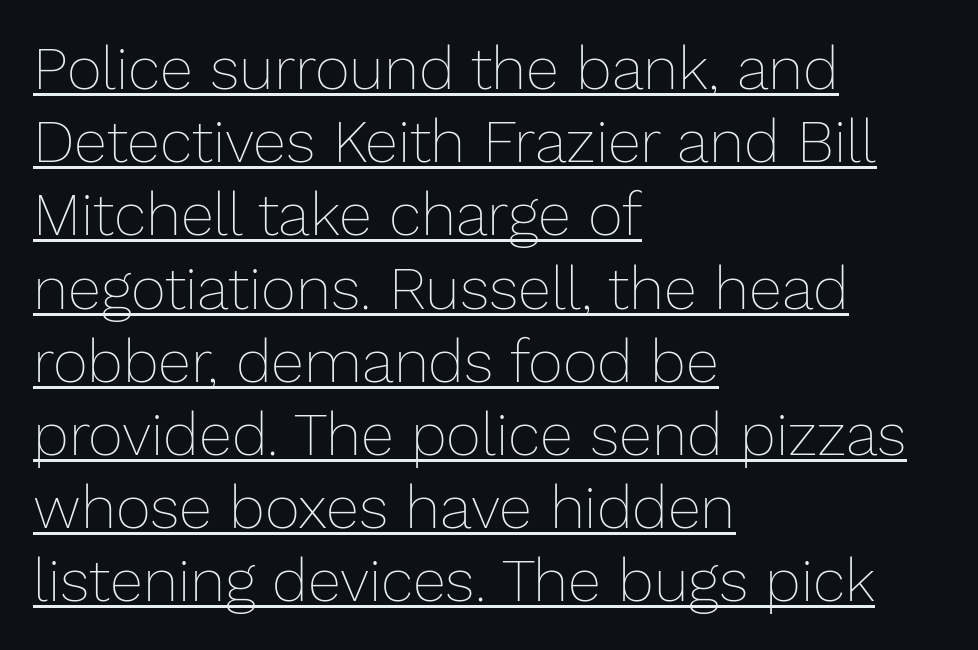
{"italic": "no", "bold": "no", "weight": "thin", "width": "normal", "stroke_contrast": "low", "x_height": "medium", "monospaced": "no", "underline": "yes", "align": "left", "line_spacing_ratio": 1.22, "letter_spacing": "normal", "letter_spacing_em": 0.0, "glyph_px": 60}
